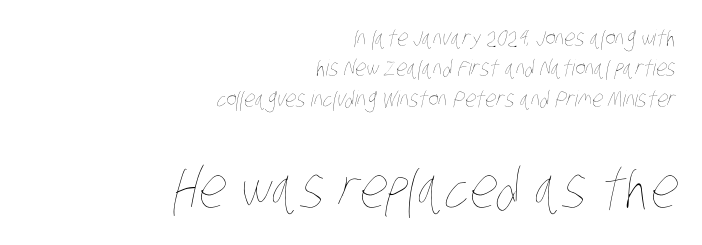
The image shows 55 px thin, condensed type; set right-aligned, normal line spacing (1.38x), normal letter spacing, not underlined; the second (bottom) block is 2.5x larger; low stroke contrast and a large x-height.
